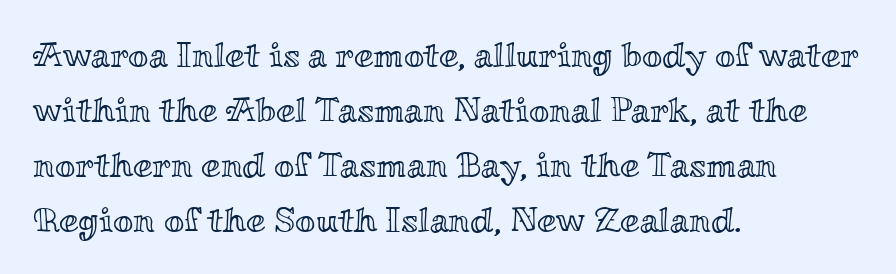
The image shows 35 px wide type, upright; set left-aligned, normal line spacing (1.57x), normal letter spacing, not underlined; a small x-height.
